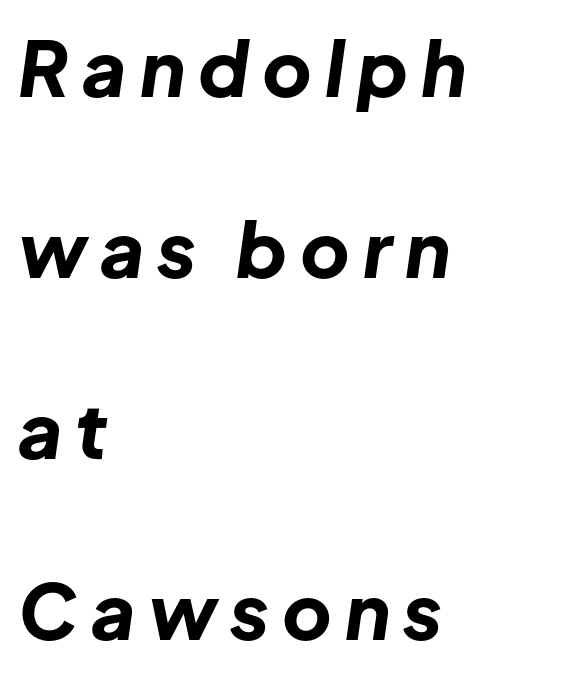
The image shows 76 px bold type, italic (leaning right); set left-aligned, loose line spacing (2.38x), not underlined; low stroke contrast and a medium x-height.
